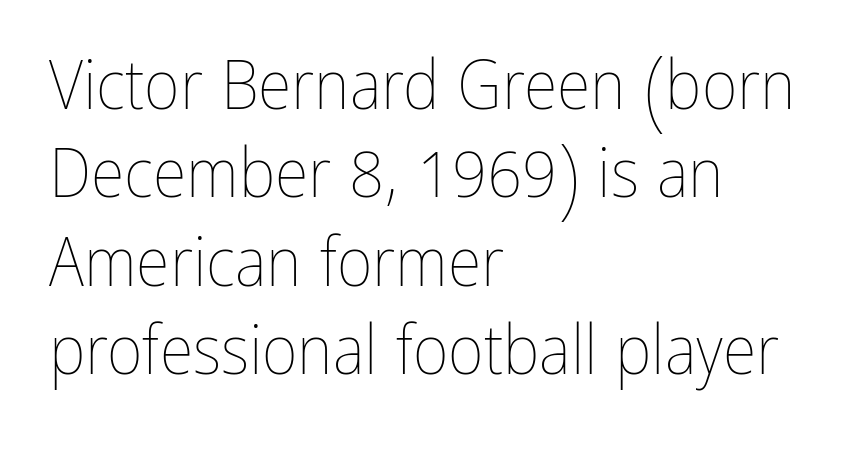
Q: Is the text bold? A: No.
Q: Is the text italic (slanted)? A: No, it is upright.
Q: Is the text underlined? A: No.
Q: How is the paragraph aligned? A: Left-aligned.
Q: Is the spacing between letters normal or unusually wide? A: Normal.
Q: Is the spacing between lines tight, normal or loose? A: Normal.
Q: Width (condensed, normal, or wide)? A: Condensed.
Q: Stroke contrast? A: Low.
Q: x-height? A: Medium.
Q: Monospaced? A: No.
